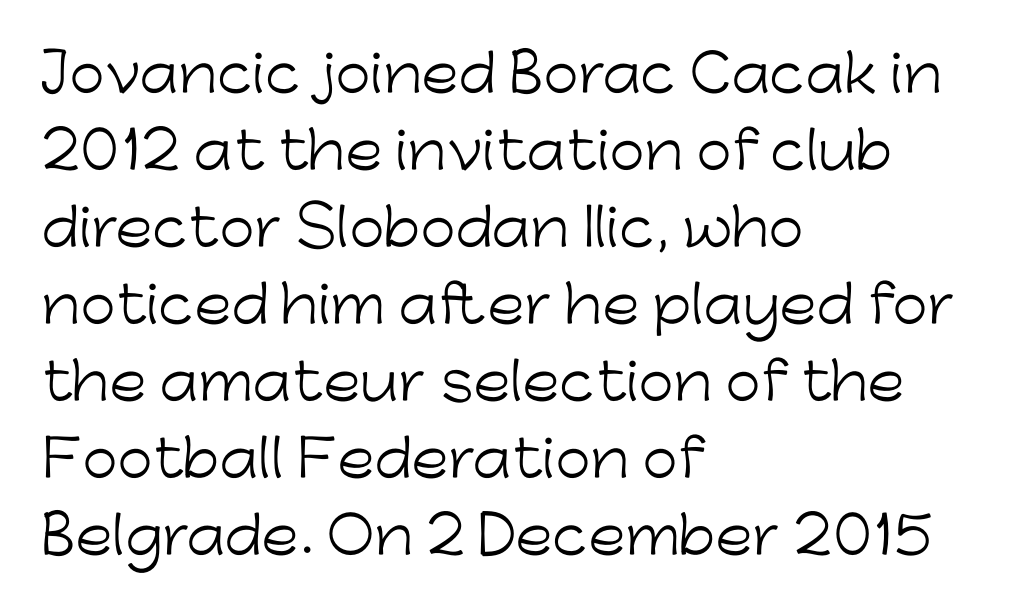
Q: Is the text bold? A: No.
Q: Is the text italic (slanted)? A: No, it is upright.
Q: Is the typeface a serif or a sans-serif typeface? A: Sans-serif.
Q: Is the text underlined? A: No.
Q: How is the paragraph aligned? A: Left-aligned.
Q: Is the spacing between letters normal or unusually wide? A: Normal.
Q: Is the spacing between lines tight, normal or loose? A: Normal.
Q: Width (condensed, normal, or wide)? A: Normal.
Q: Stroke contrast? A: Low.
Q: x-height? A: Medium.
Q: Monospaced? A: No.
